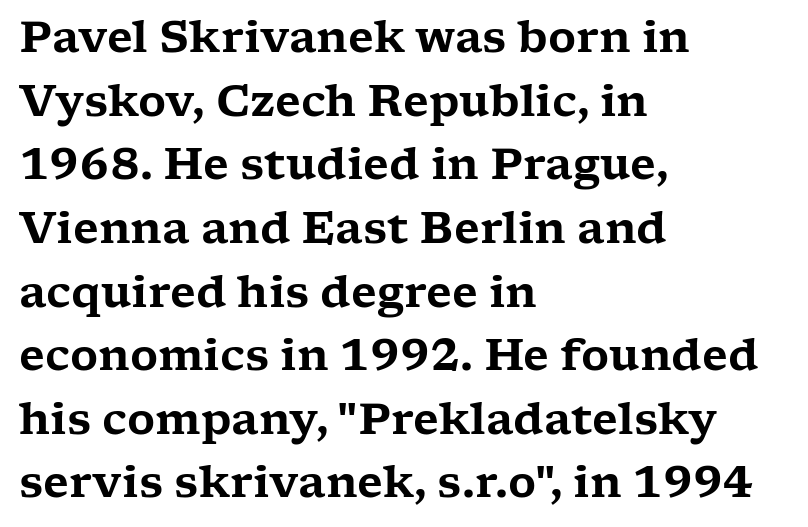
Caption: standard tracking, unaltered. A typesetter would call this leading conventional body-copy spacing. This rendering employs a face with finishing strokes, i.e., a serif. Each letter keeps its own natural width here, so spacing adapts to shape.
